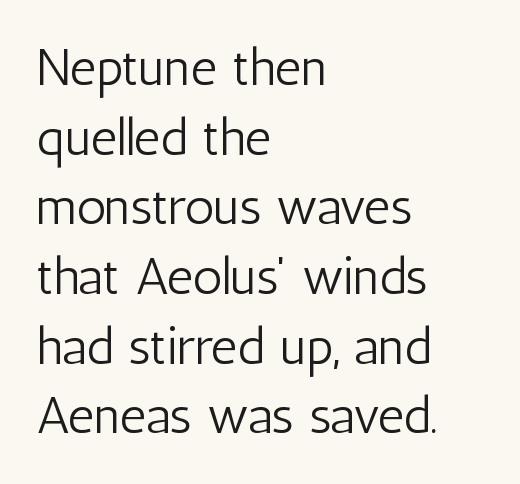
{"serif": "no", "italic": "no", "bold": "no", "weight": "light", "width": "condensed", "stroke_contrast": "low", "x_height": "medium", "monospaced": "no", "underline": "no", "align": "left", "line_spacing": "normal", "line_spacing_ratio": 1.34, "letter_spacing": "normal", "letter_spacing_em": 0.0, "glyph_px": 52}
